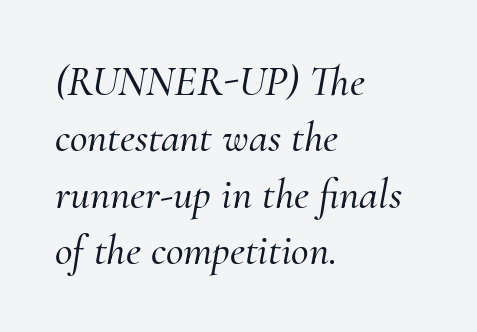
Is this a fixed-width face? No — the glyphs have proportional, varying widths. Look at the bottom of the vertical strokes: they flare into serifs here. A typesetter would call this leading conventional body-copy spacing. The strip under each line holds only bare page.
